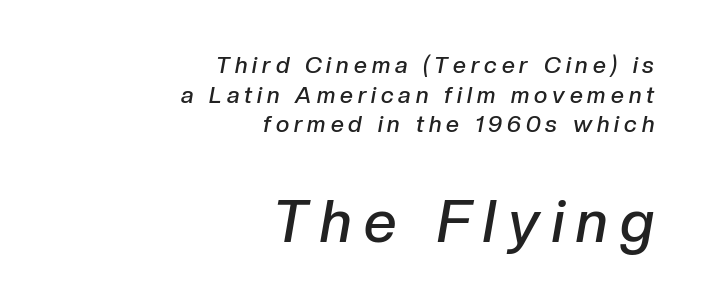
{"italic": "yes", "lean": "right", "slant_degrees": 10, "bold": "semi", "weight": "semibold", "width": "normal", "stroke_contrast": "low", "x_height": "medium", "monospaced": "no", "underline": "no", "align": "right", "line_spacing": "normal", "line_spacing_ratio": 1.29, "letter_spacing": "wide", "letter_spacing_em": 0.22, "larger_block": "second", "size_ratio": 2.52, "glyph_px": 58}
